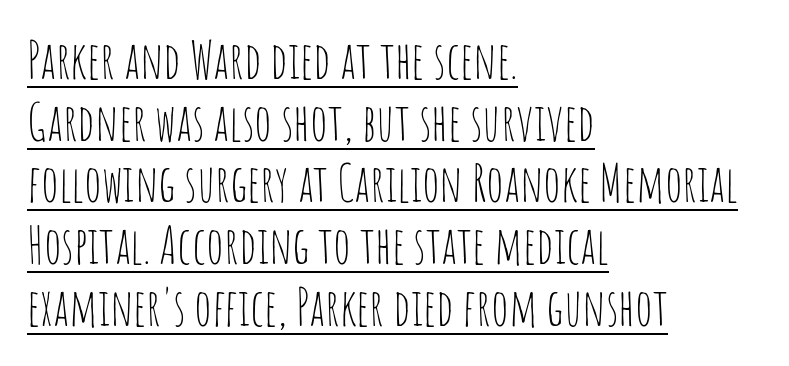
This sample uses an upright cut, with every glyph sitting square on the baseline. The rag falls on the right side of this text block. The typesetting does not lean heavy: it is not bold. Standard letterfit; no display-style spreading of the glyphs.
